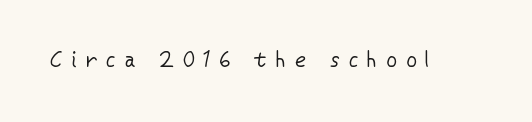
Q: Is the text bold? A: No.
Q: Is the text italic (slanted)? A: No, it is upright.
Q: Is the text underlined? A: No.
Q: Is the spacing between letters normal or unusually wide? A: Unusually wide.
